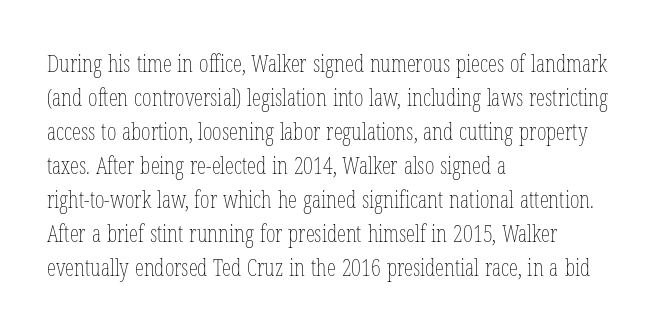
Q: Is the text bold? A: No.
Q: Is the text italic (slanted)? A: No, it is upright.
Q: Is the text underlined? A: No.
Q: How is the paragraph aligned? A: Left-aligned.
Q: Is the spacing between letters normal or unusually wide? A: Normal.
Q: Is the spacing between lines tight, normal or loose? A: Normal.
